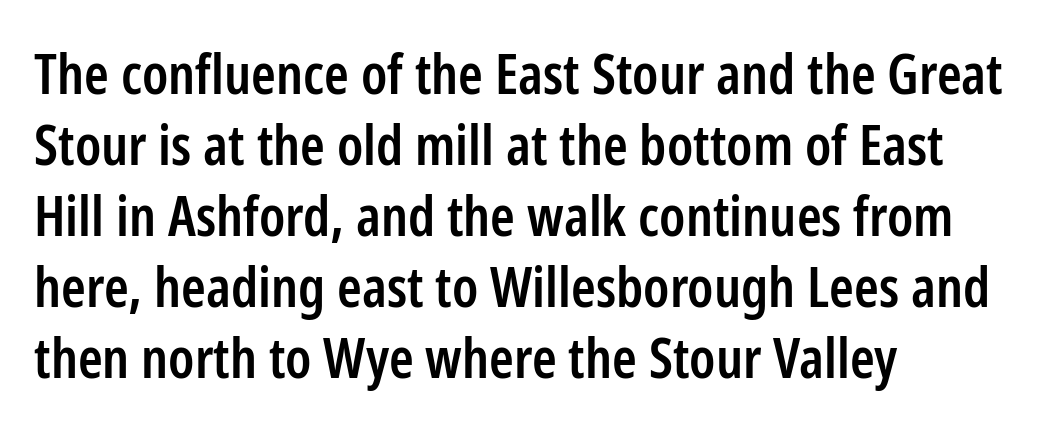
The image shows 56 px semibold, condensed sans-serif type, upright; set left-aligned, normal line spacing (1.27x), normal letter spacing, not underlined; low stroke contrast and a medium x-height.
